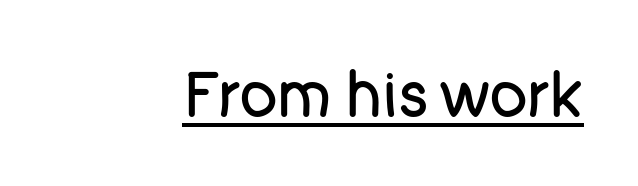
Q: Is the text bold? A: No.
Q: Is the text italic (slanted)? A: No, it is upright.
Q: Is the typeface a serif or a sans-serif typeface? A: Sans-serif.
Q: Is the text underlined? A: Yes.
Q: Is the spacing between letters normal or unusually wide? A: Normal.
Q: Width (condensed, normal, or wide)? A: Normal.
Q: Stroke contrast? A: Low.
Q: x-height? A: Large.
Q: Monospaced? A: No.
